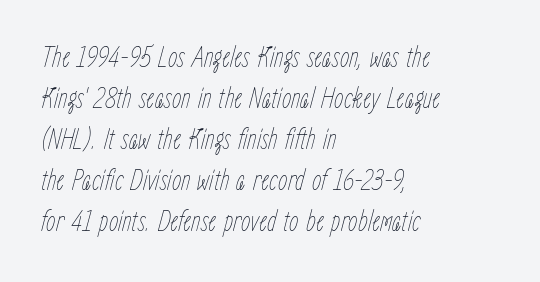
The image shows 30 px thin, condensed type, italic (leaning right); set left-aligned, normal line spacing (1.37x), normal letter spacing, not underlined; low stroke contrast and a medium x-height.
